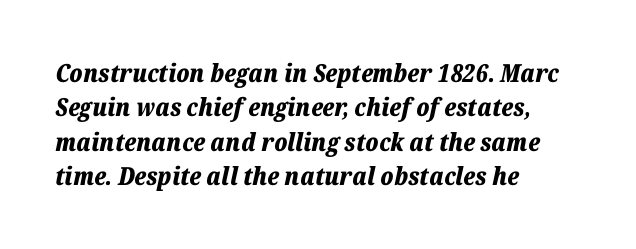
The image shows 25 px bold type, italic (leaning right); set left-aligned, normal line spacing (1.38x), normal letter spacing, not underlined.
